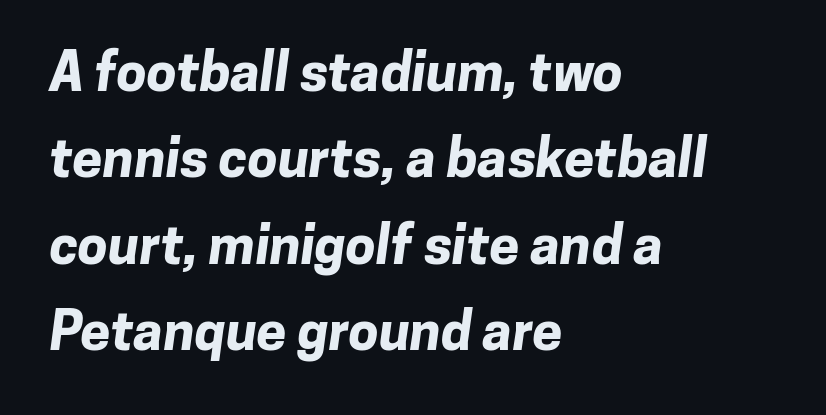
Q: Is the text bold? A: Yes.
Q: Is the typeface a serif or a sans-serif typeface? A: Sans-serif.
Q: Is the text underlined? A: No.
Q: How is the paragraph aligned? A: Left-aligned.
Q: Is the spacing between letters normal or unusually wide? A: Normal.
Q: Is the spacing between lines tight, normal or loose? A: Normal.
Q: Width (condensed, normal, or wide)? A: Normal.
Q: Stroke contrast? A: Low.
Q: x-height? A: Medium.
Q: Monospaced? A: No.
